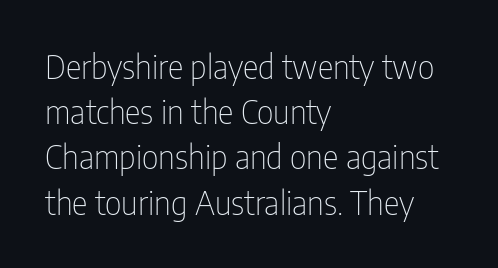
The image shows 33 px thin, condensed sans-serif type, upright; set left-aligned, normal line spacing (1.37x), normal letter spacing, not underlined; low stroke contrast and a medium x-height.
